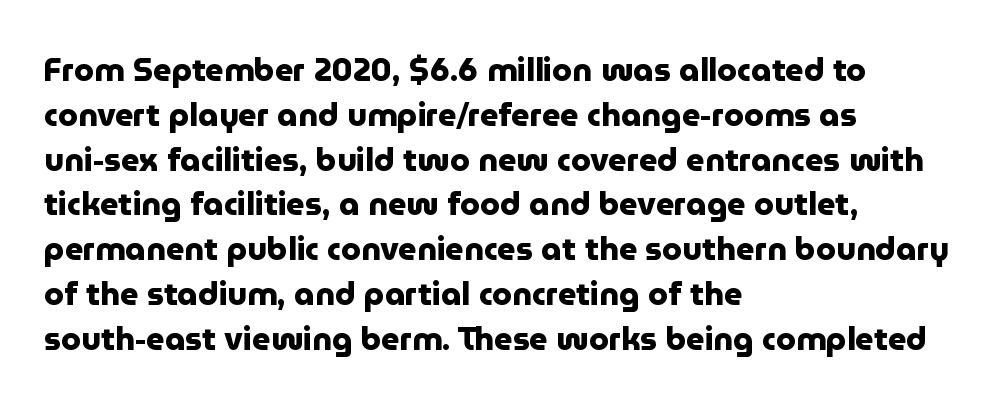
A typesetter would call this proportional, since set widths differ per character. Casual observation: everything's shoved over to the left. Students, note that the glyphs here touch the page at normal intervals. This block has exactly the height ordinary leading produces.
